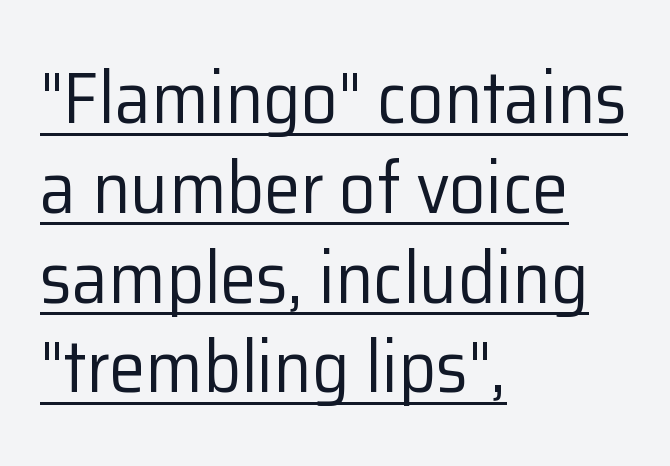
Q: Is the text bold? A: No.
Q: Is the text italic (slanted)? A: No, it is upright.
Q: Is the typeface a serif or a sans-serif typeface? A: Sans-serif.
Q: Is the text underlined? A: Yes.
Q: How is the paragraph aligned? A: Left-aligned.
Q: Is the spacing between letters normal or unusually wide? A: Normal.
Q: Width (condensed, normal, or wide)? A: Normal.
Q: Stroke contrast? A: Low.
Q: x-height? A: Medium.
Q: Monospaced? A: No.
